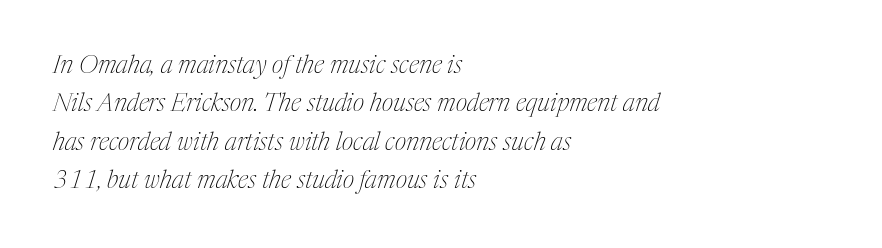
The image shows 25 px text type, italic (leaning right); set left-aligned, normal line spacing (1.54x), normal letter spacing, not underlined.
